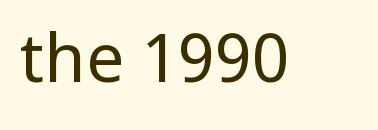
The image shows 67 px regular-weight, wide sans-serif type, upright; set normal letter spacing, not underlined; low stroke contrast and a medium x-height.
